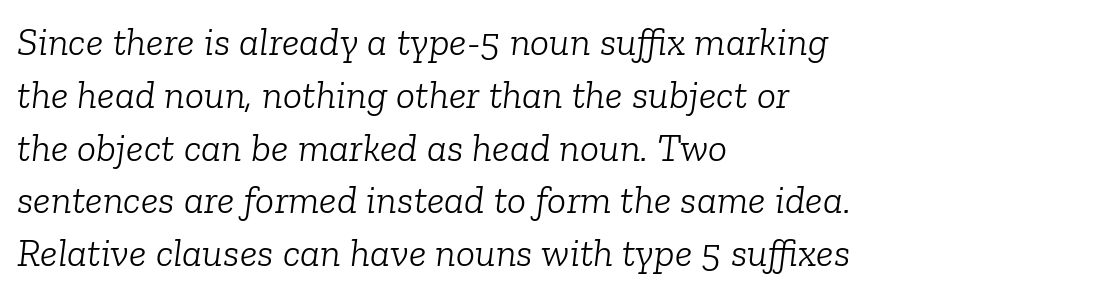
The image shows 40 px light serif type, italic (leaning right); set left-aligned, normal line spacing (1.32x), normal letter spacing, not underlined; low stroke contrast and a medium x-height.
